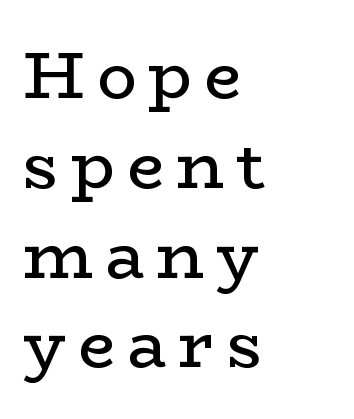
The image shows 66 px regular-weight, wide serif type, upright; set left-aligned, normal line spacing (1.36x), not underlined; low stroke contrast and a medium x-height.
